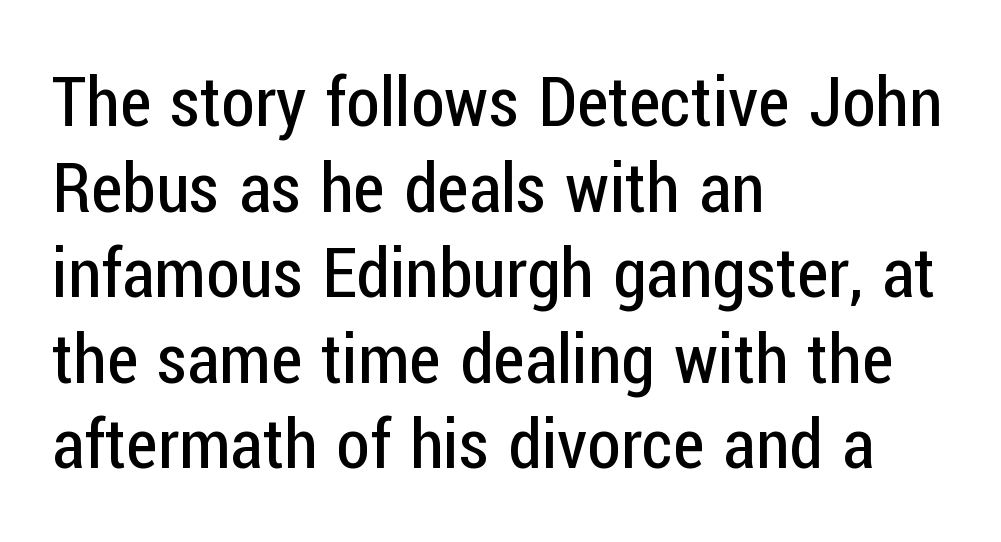
The image shows 69 px regular-weight, condensed sans-serif type, upright; set left-aligned, line spacing 1.24x, normal letter spacing, not underlined; low stroke contrast and a medium x-height.
